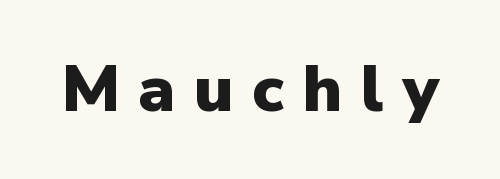
The type sits square on the baseline with zero lean. Letterform terminals end flat and unadorned throughout the passage. Check under the words: just untouched page. Do the characters align in a grid? No, the font is proportional.
